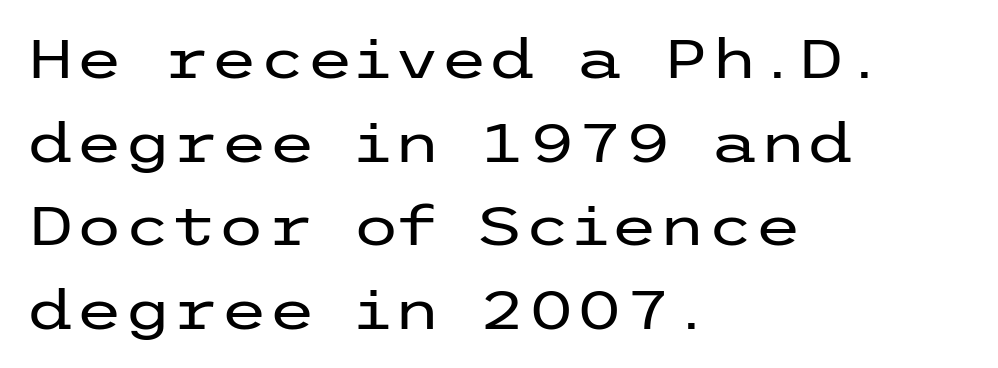
Q: Is the text bold? A: No.
Q: Is the text italic (slanted)? A: No, it is upright.
Q: Is the typeface a serif or a sans-serif typeface? A: Sans-serif.
Q: Is the text underlined? A: No.
Q: How is the paragraph aligned? A: Left-aligned.
Q: Is the spacing between letters normal or unusually wide? A: Normal.
Q: Is the spacing between lines tight, normal or loose? A: Normal.
Q: Width (condensed, normal, or wide)? A: Wide.
Q: Stroke contrast? A: Low.
Q: x-height? A: Medium.
